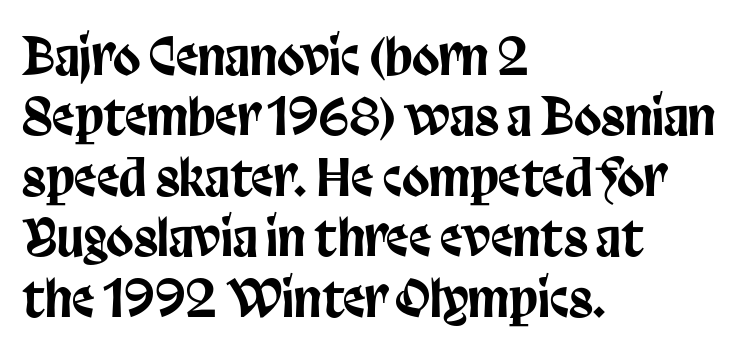
The image shows 50 px condensed sans-serif type, upright; set left-aligned, line spacing 1.21x, normal letter spacing, not underlined; low stroke contrast and a large x-height.
